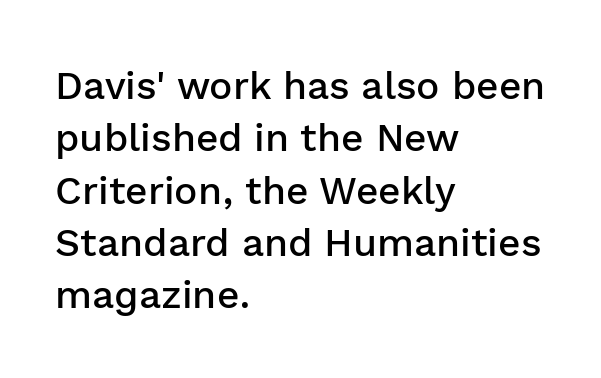
These lines carry some extra weight — a demibold, not a full bold. This sample has the flowing, uneven cadence of proportional lettering. Type without underlining. This is the regular roman posture of the typeface. Nothing sits at the stroke ends, so this counts as sans-serif.
